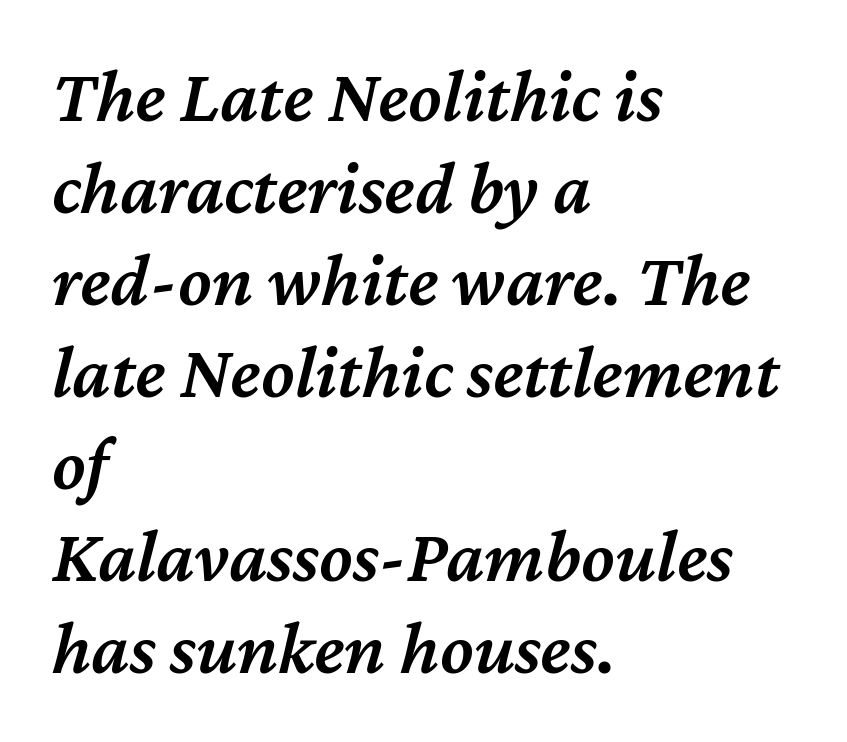
The image shows 76 px semibold type, italic (leaning right); set left-aligned, line spacing 1.21x, normal letter spacing, not underlined; medium stroke contrast and a medium x-height.
